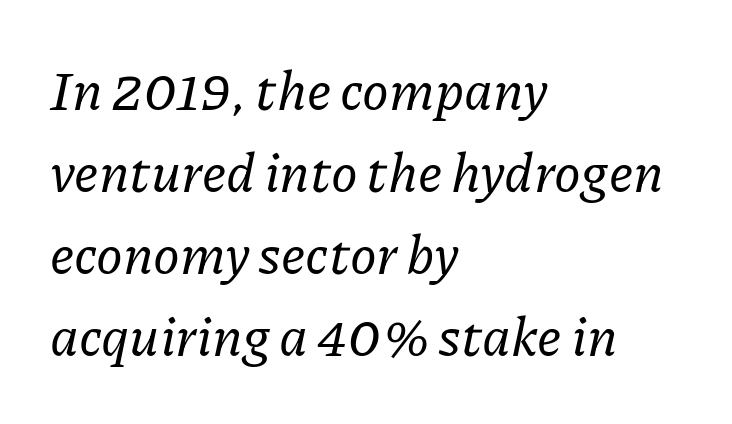
Q: Is the text italic (slanted)? A: Yes, it leans right by about 11 degrees.
Q: Is the typeface a serif or a sans-serif typeface? A: Serif.
Q: Is the text underlined? A: No.
Q: How is the paragraph aligned? A: Left-aligned.
Q: Is the spacing between letters normal or unusually wide? A: Normal.
Q: Is the spacing between lines tight, normal or loose? A: Normal.
Q: Width (condensed, normal, or wide)? A: Normal.
Q: Stroke contrast? A: Low.
Q: x-height? A: Medium.
Q: Monospaced? A: No.
